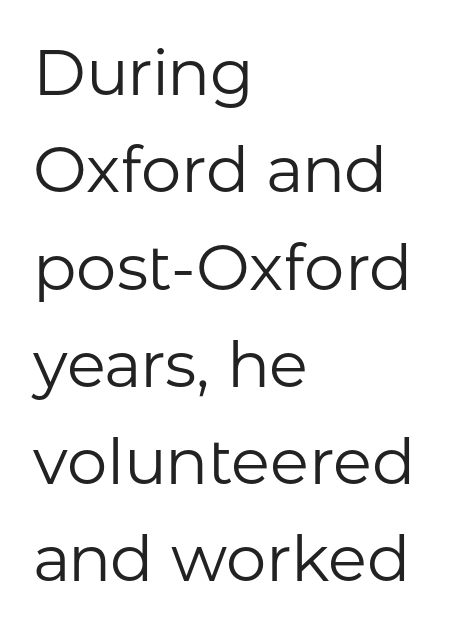
The specimen reads as upright at a glance. Short and long lines alike share a common starting point at left. A typesetter would label this face a sans. Descenders are the only things crossing below the line. Compared with typical body copy, the letter spacing here is the same. Do the characters align in a grid? No, the font is proportional.
